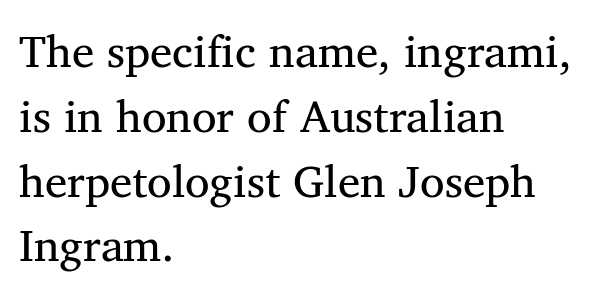
Q: Is the text bold? A: No.
Q: Is the text italic (slanted)? A: No, it is upright.
Q: Is the typeface a serif or a sans-serif typeface? A: Serif.
Q: Is the text underlined? A: No.
Q: How is the paragraph aligned? A: Left-aligned.
Q: Is the spacing between letters normal or unusually wide? A: Normal.
Q: Is the spacing between lines tight, normal or loose? A: Normal.
Q: Width (condensed, normal, or wide)? A: Normal.
Q: Stroke contrast? A: Medium.
Q: x-height? A: Medium.
Q: Monospaced? A: No.
